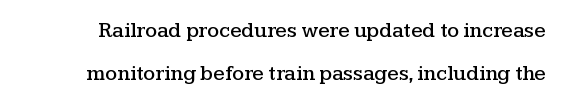
No italicization has been applied; the sample stays upright. Quick note: interline space is abundant. The gaps between neighbouring characters are ordinary and unremarkable. Beneath every word, the page is bare.
